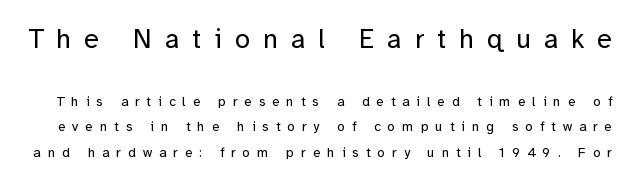
Q: Is the text bold? A: No.
Q: Is the text italic (slanted)? A: No, it is upright.
Q: Is the text underlined? A: No.
Q: Is the spacing between letters normal or unusually wide? A: Unusually wide.
Q: Which block of text is set in a larger size, the first (top) or the second (bottom)? A: The first (top) one.
